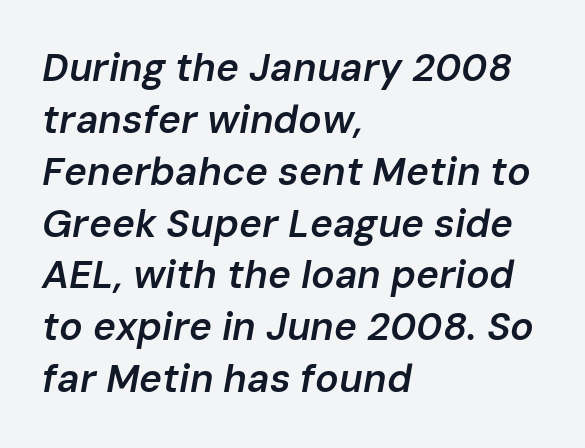
A typesetter would call this proportional, since set widths differ per character. Notice the strokes are somewhat thickened but not fully heavy: this is a semibold. The area under the type is left untouched. The gaps between neighbouring characters are ordinary and unremarkable.
